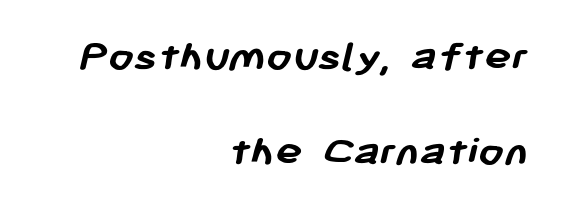
Q: Is the text bold? A: Yes.
Q: Is the typeface a serif or a sans-serif typeface? A: Sans-serif.
Q: Is the text underlined? A: No.
Q: How is the paragraph aligned? A: Right-aligned.
Q: Is the spacing between letters normal or unusually wide? A: Normal.
Q: Is the spacing between lines tight, normal or loose? A: Loose.
Q: Width (condensed, normal, or wide)? A: Normal.
Q: Stroke contrast? A: Low.
Q: x-height? A: Medium.
Q: Monospaced? A: No.
